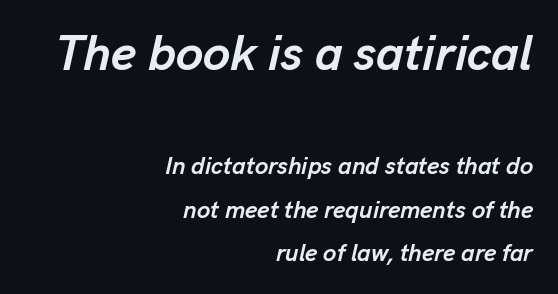
Q: Is the text bold? A: Yes.
Q: Is the text italic (slanted)? A: Yes, it leans right by about 13 degrees.
Q: Is the text underlined? A: No.
Q: How is the paragraph aligned? A: Right-aligned.
Q: Is the spacing between letters normal or unusually wide? A: Normal.
Q: Which block of text is set in a larger size, the first (top) or the second (bottom)? A: The first (top) one.
Q: Width (condensed, normal, or wide)? A: Normal.
Q: Stroke contrast? A: Low.
Q: x-height? A: Medium.
Q: Monospaced? A: No.
